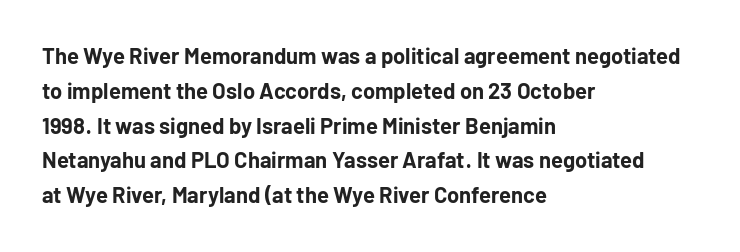
{"italic": "no", "bold": "yes", "underline": "no", "align": "left", "line_spacing": "normal", "line_spacing_ratio": 1.58, "letter_spacing": "normal", "letter_spacing_em": 0.0, "glyph_px": 22}
